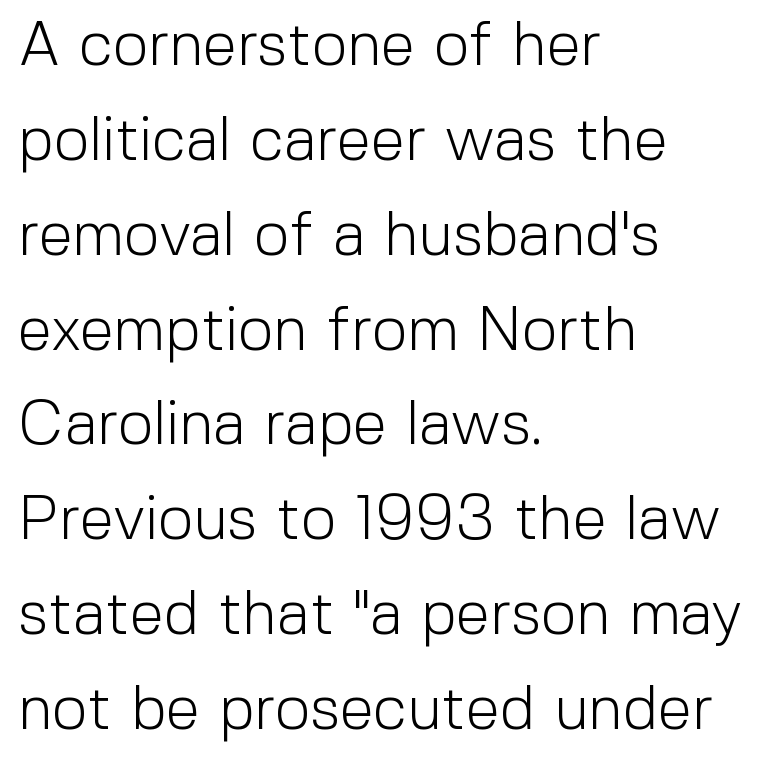
The image shows 62 px light sans-serif type, upright; set left-aligned, normal line spacing (1.53x), normal letter spacing, not underlined; a medium x-height.
